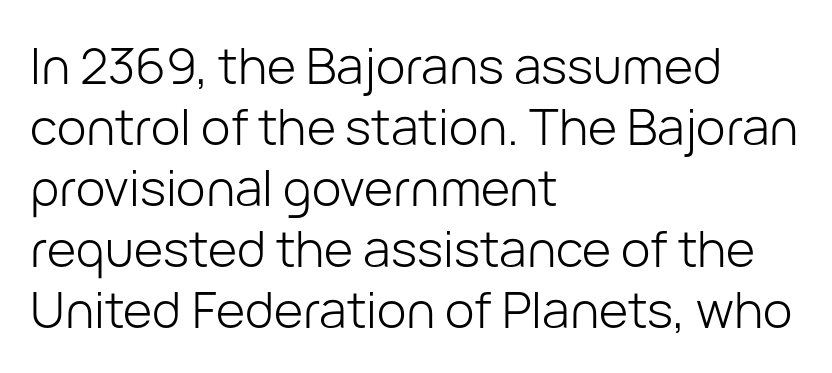
Q: Is the text bold? A: No.
Q: Is the text italic (slanted)? A: No, it is upright.
Q: Is the typeface a serif or a sans-serif typeface? A: Sans-serif.
Q: Is the text underlined? A: No.
Q: How is the paragraph aligned? A: Left-aligned.
Q: Is the spacing between letters normal or unusually wide? A: Normal.
Q: Width (condensed, normal, or wide)? A: Normal.
Q: Stroke contrast? A: Low.
Q: x-height? A: Medium.
Q: Monospaced? A: No.
